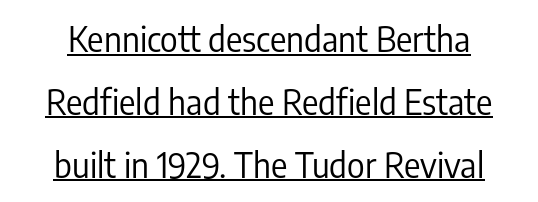
Q: Is the text bold? A: No.
Q: Is the text italic (slanted)? A: No, it is upright.
Q: Is the typeface a serif or a sans-serif typeface? A: Sans-serif.
Q: Is the text underlined? A: Yes.
Q: How is the paragraph aligned? A: Centered.
Q: Is the spacing between letters normal or unusually wide? A: Normal.
Q: Width (condensed, normal, or wide)? A: Condensed.
Q: Stroke contrast? A: Low.
Q: x-height? A: Medium.
Q: Monospaced? A: No.
